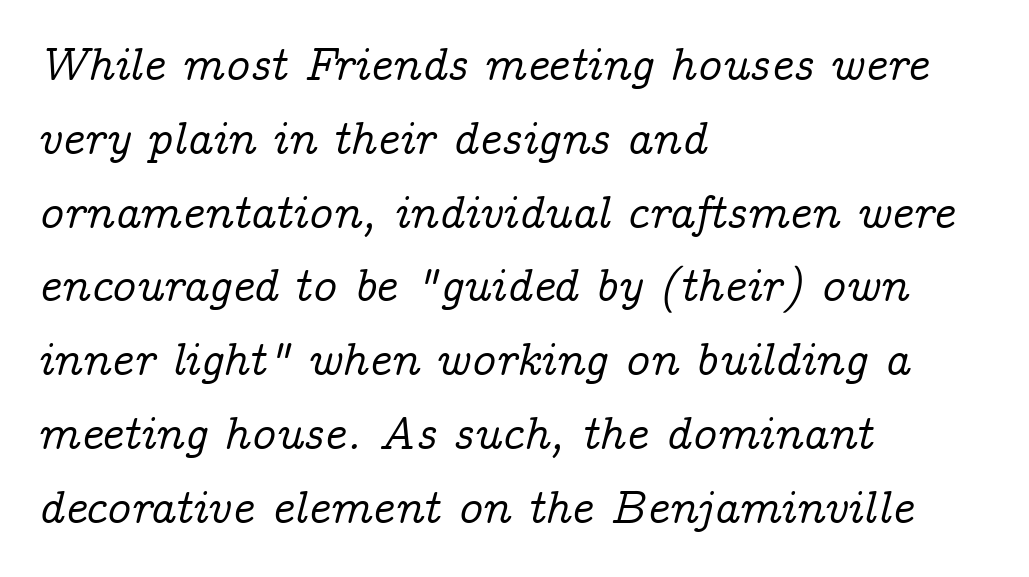
{"serif": "yes", "italic": "yes", "lean": "right", "slant_degrees": 14, "width": "normal", "stroke_contrast": "low", "x_height": "medium", "monospaced": "no", "underline": "no", "align": "left", "line_spacing": "normal", "line_spacing_ratio": 1.57, "letter_spacing": "normal", "letter_spacing_em": 0.0, "glyph_px": 47}
